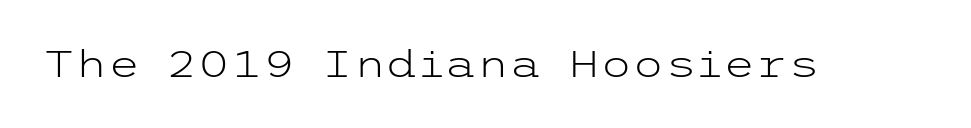
Q: Is the text bold? A: No.
Q: Is the text italic (slanted)? A: No, it is upright.
Q: Is the typeface a serif or a sans-serif typeface? A: Sans-serif.
Q: Is the text underlined? A: No.
Q: Is the spacing between letters normal or unusually wide? A: Normal.
Q: Width (condensed, normal, or wide)? A: Wide.
Q: Stroke contrast? A: Low.
Q: x-height? A: Medium.
